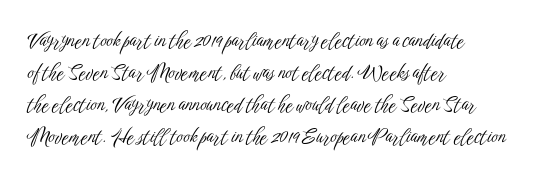
The image shows 20 px text type; set left-aligned, normal line spacing (1.6x), normal letter spacing, not underlined.
